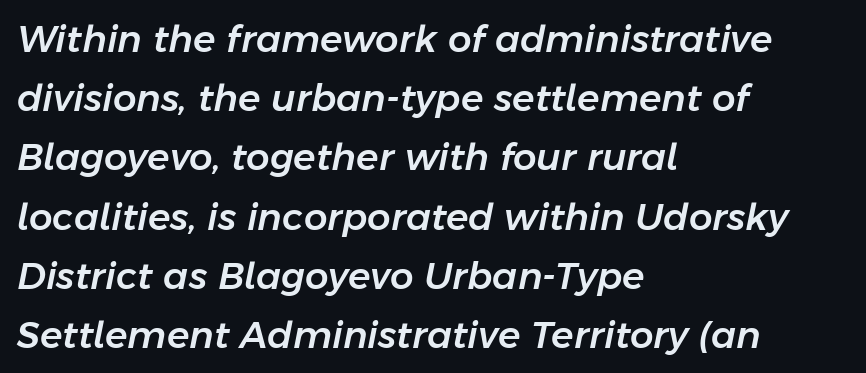
Q: Is the text italic (slanted)? A: Yes, it leans right by about 11 degrees.
Q: Is the text underlined? A: No.
Q: How is the paragraph aligned? A: Left-aligned.
Q: Is the spacing between letters normal or unusually wide? A: Normal.
Q: Is the spacing between lines tight, normal or loose? A: Normal.
Q: Width (condensed, normal, or wide)? A: Normal.
Q: Stroke contrast? A: Low.
Q: x-height? A: Medium.
Q: Monospaced? A: No.
